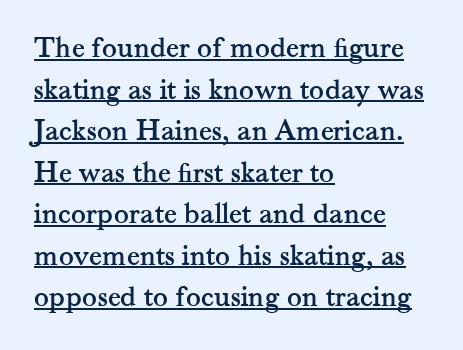
Notice how descenders clear the ascenders below comfortably — that's standard leading. The specimen reads as upright at a glance. Serif or sans? Serif — the stroke terminals have little feet. Short note: letters normally spaced.
